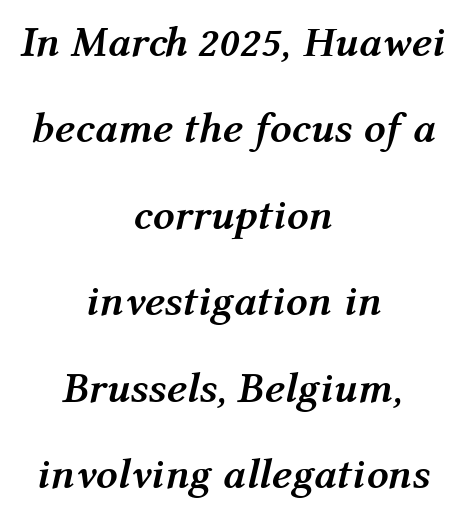
{"italic": "yes", "lean": "right", "slant_degrees": 12, "bold": "yes", "weight": "semibold", "width": "normal", "stroke_contrast": "medium", "x_height": "medium", "monospaced": "no", "underline": "no", "align": "center", "line_spacing": "loose", "line_spacing_ratio": 2.01, "letter_spacing": "normal", "letter_spacing_em": 0.0, "glyph_px": 43}
